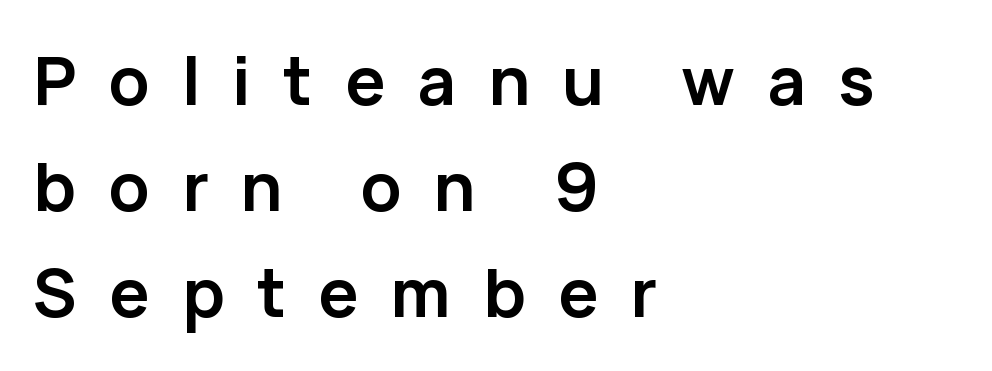
{"serif": "no", "italic": "no", "bold": "yes", "weight": "semibold", "width": "normal", "stroke_contrast": "low", "x_height": "medium", "monospaced": "no", "underline": "no", "align": "left", "line_spacing": "normal", "line_spacing_ratio": 1.58, "letter_spacing": "wide", "letter_spacing_em": 0.48, "glyph_px": 67}
